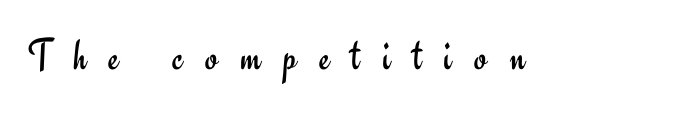
The image shows 45 px regular-weight sans-serif type; set unusually wide letter spacing (+0.5 em), not underlined; low stroke contrast and a small x-height.
